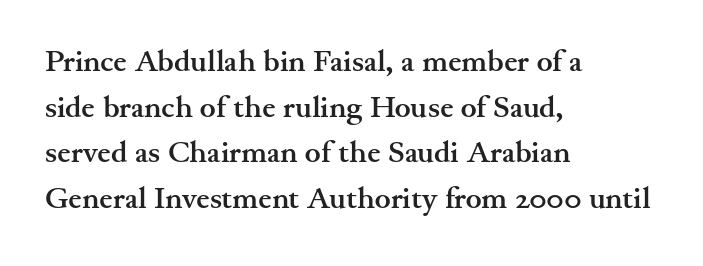
{"serif": "yes", "italic": "no", "bold": "yes", "weight": "semibold", "width": "wide", "stroke_contrast": "medium", "x_height": "small", "monospaced": "no", "underline": "no", "align": "left", "line_spacing": "normal", "line_spacing_ratio": 1.52, "letter_spacing": "normal", "letter_spacing_em": 0.0, "glyph_px": 30}
